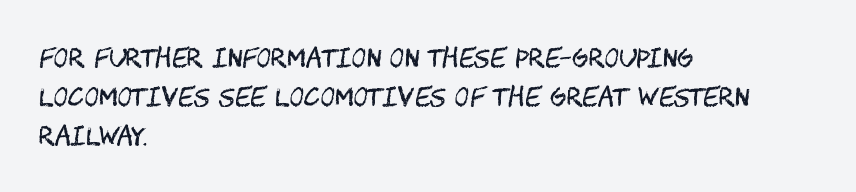
Q: Is the text bold? A: No.
Q: Is the text italic (slanted)? A: No, it is upright.
Q: Is the text underlined? A: No.
Q: How is the paragraph aligned? A: Left-aligned.
Q: Is the spacing between letters normal or unusually wide? A: Normal.
Q: Is the spacing between lines tight, normal or loose? A: Normal.
